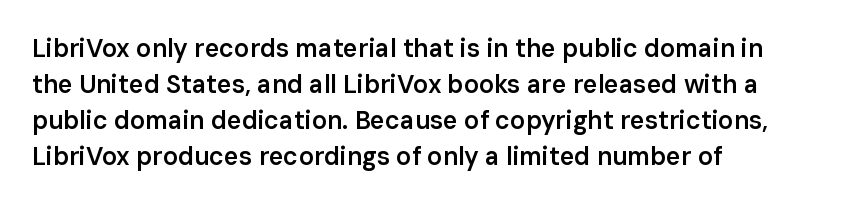
No italicization has been applied; the sample stays upright. How heavy is the stroke? Medium-heavy — a semibold, shy of bold. Default kerning and tracking; the words read as compact shapes. In CSS terms this would be text-align: left. Line spacing here is normal. The specimen omits any rule beneath the text block's lines.
